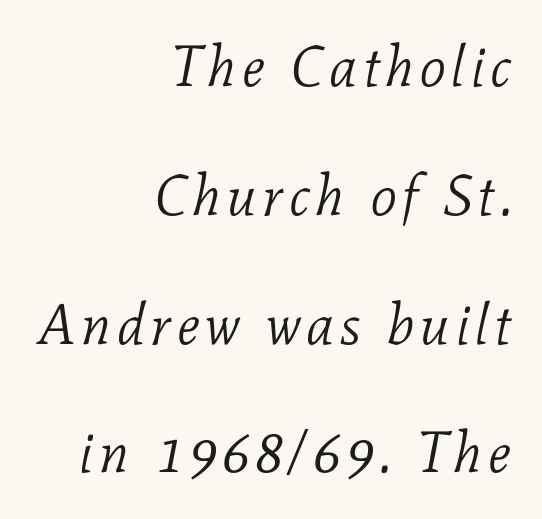
Q: Is the text bold? A: No.
Q: Is the text italic (slanted)? A: Yes, it leans right by about 11 degrees.
Q: Is the typeface a serif or a sans-serif typeface? A: Serif.
Q: Is the text underlined? A: No.
Q: How is the paragraph aligned? A: Right-aligned.
Q: Is the spacing between lines tight, normal or loose? A: Loose.
Q: Width (condensed, normal, or wide)? A: Normal.
Q: Stroke contrast? A: Low.
Q: x-height? A: Medium.
Q: Monospaced? A: No.
